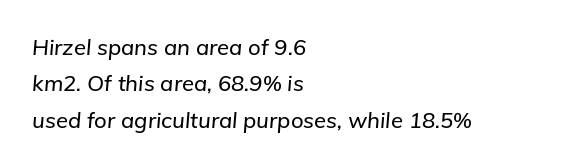
{"italic": "yes", "lean": "right", "slant_degrees": 5, "underline": "no", "align": "left", "line_spacing": "normal", "line_spacing_ratio": 1.65, "letter_spacing": "normal", "letter_spacing_em": 0.0, "glyph_px": 22}
